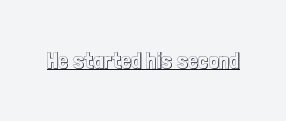
Compared with typical body copy, the letter spacing here is the same. Honestly, the underline is the first thing you notice here. No italicization has been applied; the sample stays upright.
